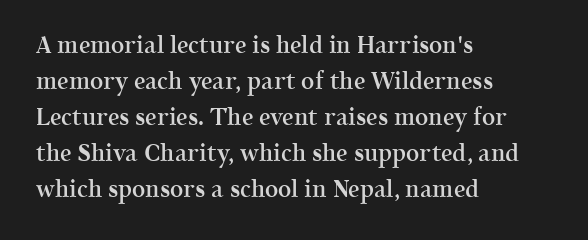
{"italic": "no", "bold": "semi", "underline": "no", "align": "left", "line_spacing": "normal", "line_spacing_ratio": 1.56, "letter_spacing": "normal", "letter_spacing_em": 0.0, "glyph_px": 23}
